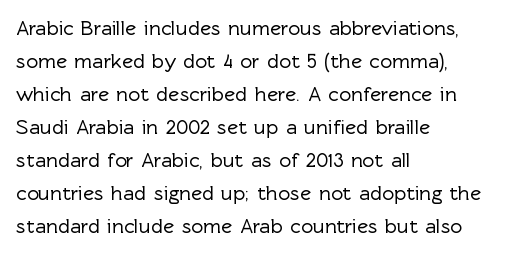
Q: Is the text italic (slanted)? A: No, it is upright.
Q: Is the text underlined? A: No.
Q: How is the paragraph aligned? A: Left-aligned.
Q: Is the spacing between letters normal or unusually wide? A: Normal.
Q: Is the spacing between lines tight, normal or loose? A: Normal.
